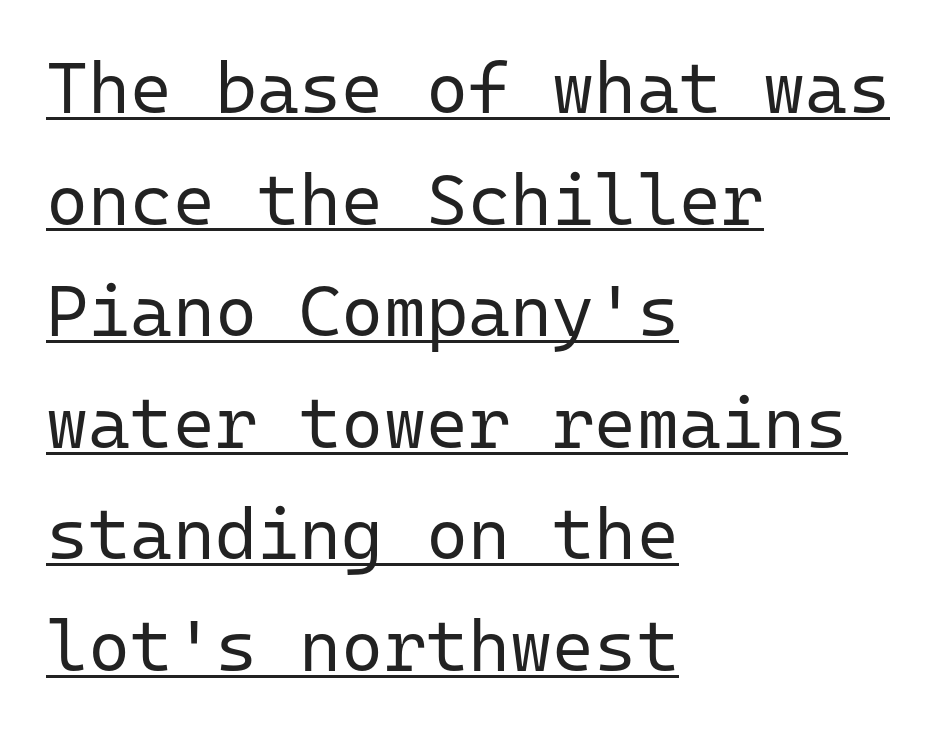
Q: Is the text bold? A: No.
Q: Is the text italic (slanted)? A: No, it is upright.
Q: Is the typeface a serif or a sans-serif typeface? A: Sans-serif.
Q: Is the text underlined? A: Yes.
Q: How is the paragraph aligned? A: Left-aligned.
Q: Is the spacing between letters normal or unusually wide? A: Normal.
Q: Is the spacing between lines tight, normal or loose? A: Normal.
Q: Width (condensed, normal, or wide)? A: Normal.
Q: Stroke contrast? A: Low.
Q: x-height? A: Medium.
Q: Monospaced? A: Yes.
